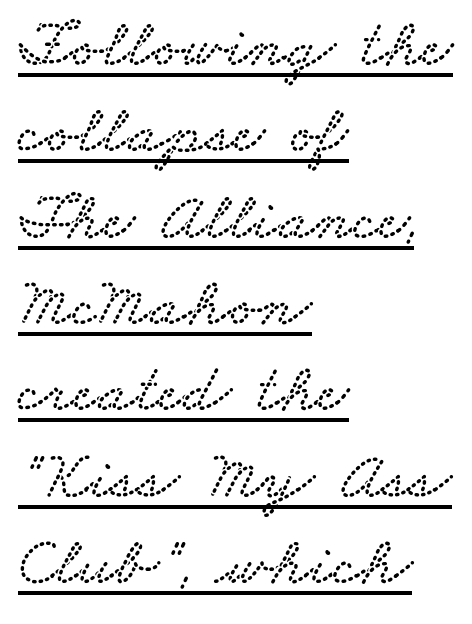
Is this a fixed-width face? No — the glyphs have proportional, varying widths. Serif or sans? Serif — the stroke terminals have little feet. The passage shown is underscored from start to finish. The vertical gap from one line to the next is medium.
